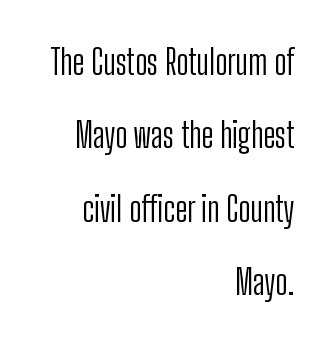
The image shows 34 px light, condensed sans-serif type, upright; set right-aligned, loose line spacing (2.16x), normal letter spacing, not underlined; low stroke contrast and a medium x-height.
